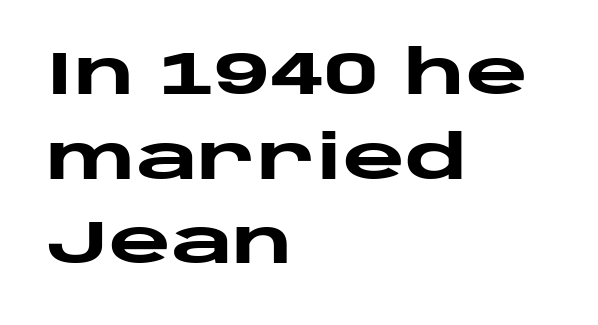
Typesetter's note: full bold, strokes at maximum text heaviness. Look at the tracking — it's just the regular setting, nothing added. The letters stand upright; this is a roman face. This sample has the flowing, uneven cadence of proportional lettering. Nobody drew a line under any word here. Are there feet on the stems? There aren't — it's a sans.
